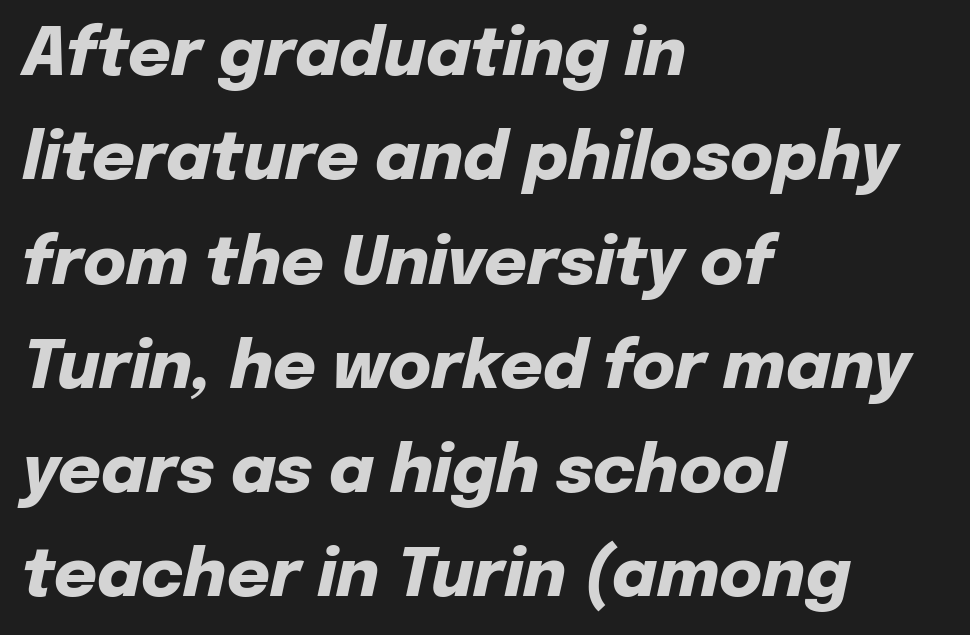
{"italic": "yes", "lean": "right", "slant_degrees": 12, "bold": "yes", "weight": "heavy", "width": "normal", "stroke_contrast": "low", "x_height": "medium", "monospaced": "no", "underline": "no", "align": "left", "line_spacing": "normal", "line_spacing_ratio": 1.58, "letter_spacing": "normal", "letter_spacing_em": 0.0, "glyph_px": 66}
